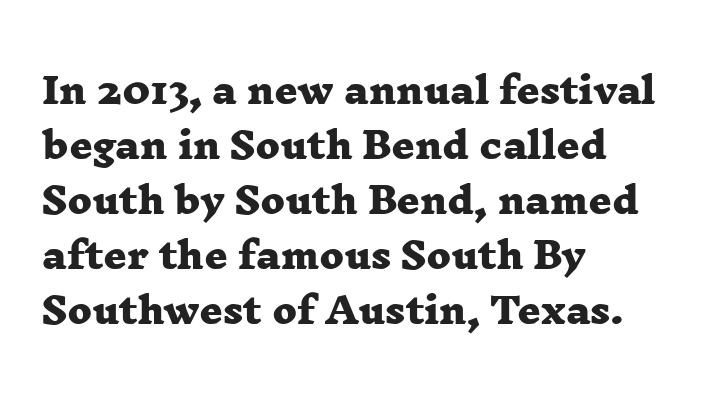
Q: Is the text bold? A: Yes.
Q: Is the typeface a serif or a sans-serif typeface? A: Serif.
Q: Is the text underlined? A: No.
Q: How is the paragraph aligned? A: Left-aligned.
Q: Is the spacing between letters normal or unusually wide? A: Normal.
Q: Is the spacing between lines tight, normal or loose? A: Normal.
Q: Width (condensed, normal, or wide)? A: Wide.
Q: Stroke contrast? A: Low.
Q: x-height? A: Medium.
Q: Monospaced? A: No.
